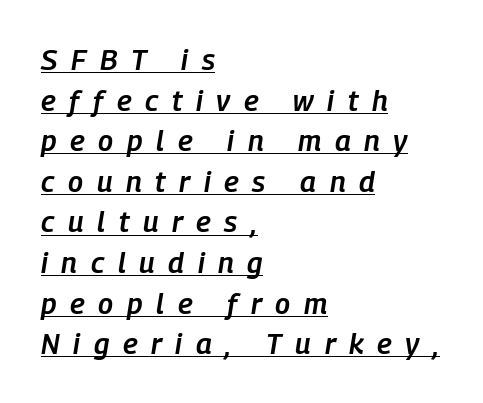
{"italic": "yes", "lean": "right", "slant_degrees": 9, "bold": "semi", "weight": "semibold", "width": "condensed", "stroke_contrast": "low", "x_height": "medium", "monospaced": "no", "underline": "yes", "align": "left", "line_spacing": "normal", "line_spacing_ratio": 1.4, "letter_spacing": "wide", "letter_spacing_em": 0.47, "glyph_px": 29}
